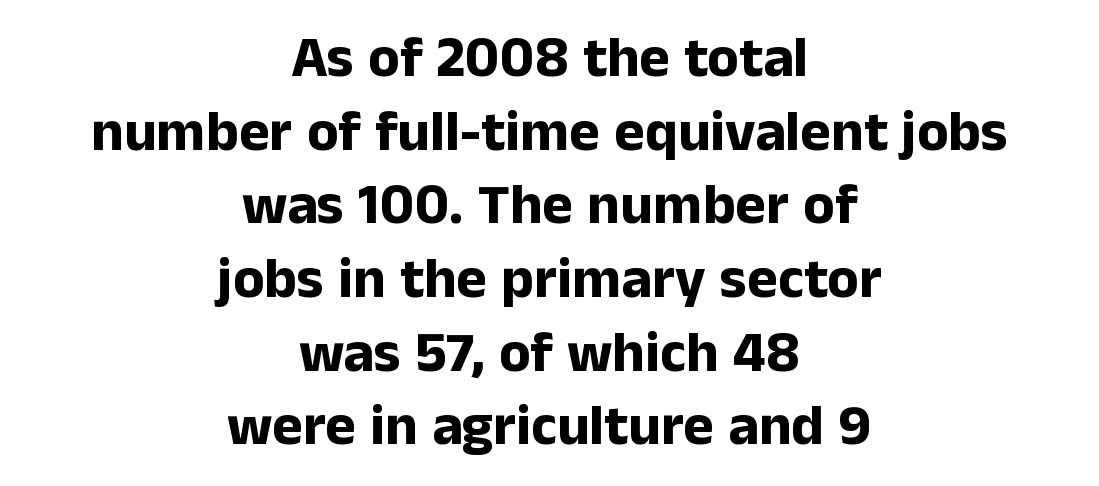
Each new line begins a customary step beneath the previous one. Italic? Not at all — the glyphs are vertical. The text was rendered using a sans face with plain stroke endings. Tracking here is standard; glyphs follow each other at the usual distance.
